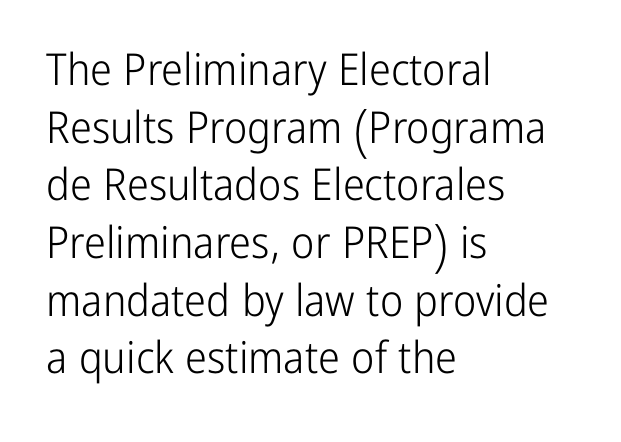
The image shows 44 px light, condensed sans-serif type, upright; set left-aligned, normal line spacing (1.31x), normal letter spacing, not underlined; low stroke contrast and a medium x-height.
